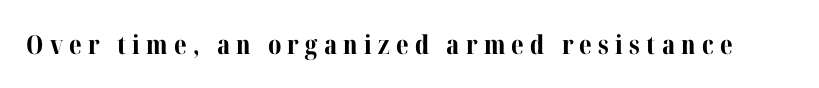
{"italic": "no", "bold": "yes", "underline": "no", "letter_spacing": "wide", "letter_spacing_em": 0.24, "glyph_px": 26}
